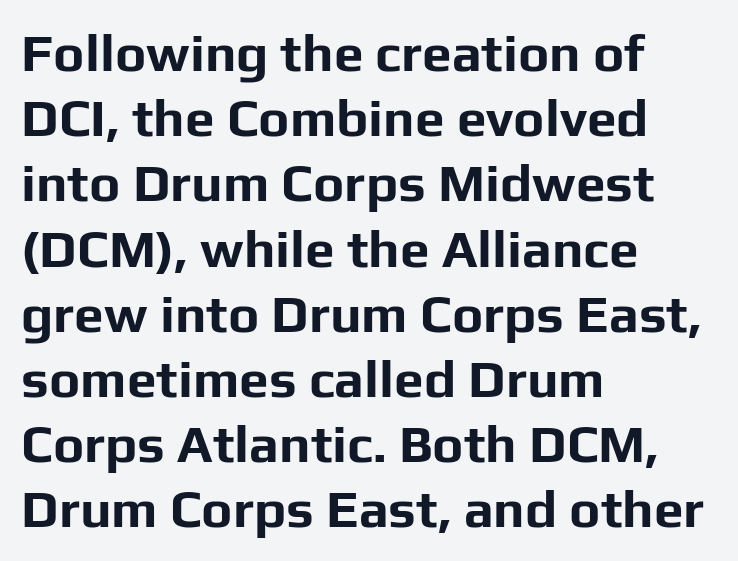
This is roman type, the default non-slanted kind. You can tell from the bare stems that sans-serif type was used. Short and long lines alike share a common starting point at left. Here the glyphs are tracked normally, forming tight word shapes.
